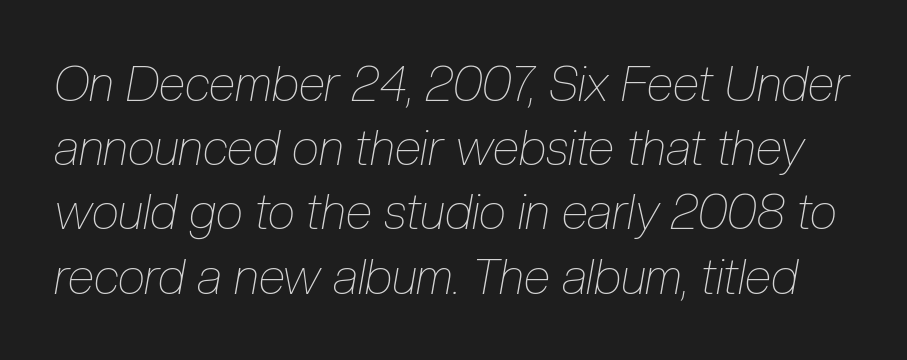
The image shows 49 px thin, condensed type, italic (leaning right); set normal line spacing (1.31x), normal letter spacing, not underlined; low stroke contrast and a medium x-height.
